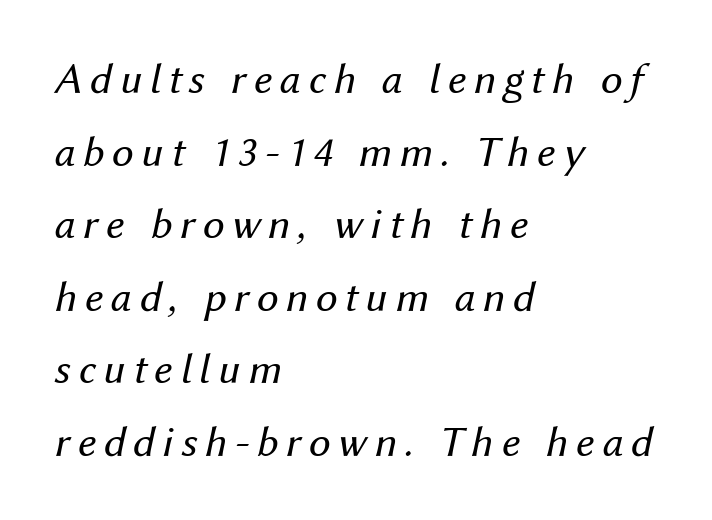
Each letter keeps its own natural width here, so spacing adapts to shape. Rows of type keep a routine distance in the vertical direction. Posture: slanted. Leftover space on each line is placed entirely after the last word. This rendering features lettering with no underline. The font sits on the lighter half of the weight spectrum, regular included.
